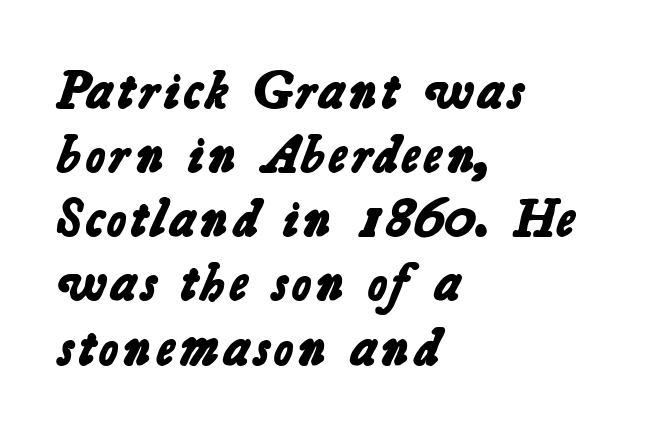
The passage shown is not underscored anywhere. The characters display no serif detailing; their extremities are plain. The letters advance in unequal steps, a hallmark of proportional type. Summary of weight: heavy, a full bold. Tracking here is standard; glyphs follow each other at the usual distance.
